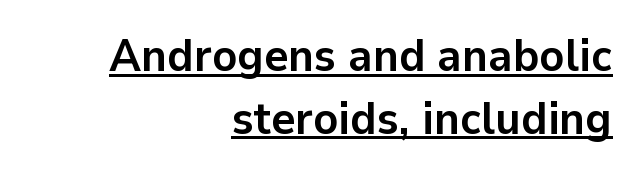
You can see a thin bar hugging the bottom of the glyphs. Line ends are locked; line starts wander. Each letter keeps its own natural width here, so spacing adapts to shape. Compared with an ordinary text face, these strokes are far heavier — a full bold. Font category for this specimen: sans-serif. The passage shown has conventional tracking throughout.
